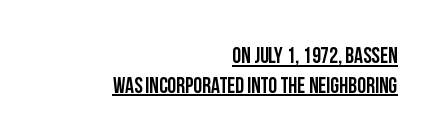
In terms of leading, this rendering sits right in the middle. Descenders here cross a horizontal rule under the line. Heavy-handed strokes throughout: this text is bold. Characters follow at the spacing the type designer built in. Ordinary non-slanted type is in use.
